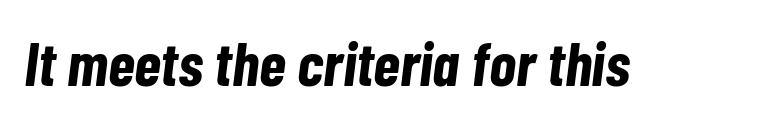
{"italic": "yes", "lean": "right", "slant_degrees": 7, "bold": "yes", "weight": "bold", "width": "condensed", "stroke_contrast": "low", "x_height": "medium", "monospaced": "no", "underline": "no", "letter_spacing": "normal", "letter_spacing_em": 0.0, "glyph_px": 62}
